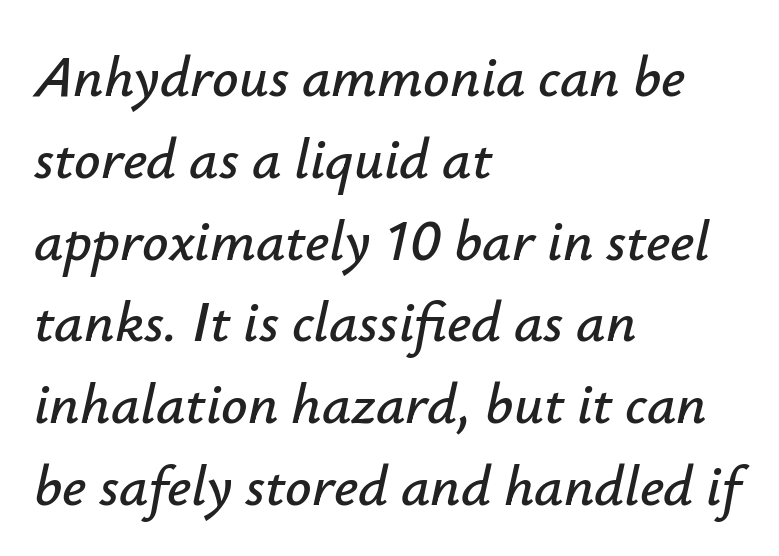
{"italic": "yes", "lean": "right", "slant_degrees": 12, "width": "normal", "stroke_contrast": "low", "x_height": "small", "monospaced": "no", "underline": "no", "align": "left", "line_spacing": "normal", "line_spacing_ratio": 1.41, "letter_spacing": "normal", "letter_spacing_em": 0.0, "glyph_px": 58}
